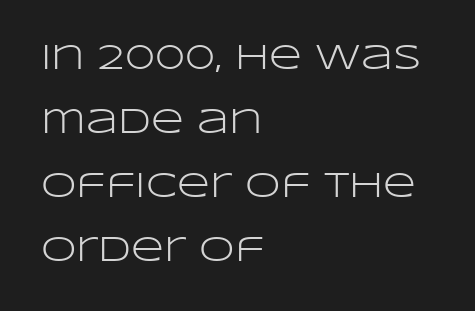
{"serif": "no", "italic": "no", "bold": "no", "weight": "light", "width": "wide", "stroke_contrast": "low", "x_height": "large", "monospaced": "no", "underline": "no", "align": "left", "line_spacing_ratio": 1.78, "letter_spacing": "normal", "letter_spacing_em": 0.0, "glyph_px": 36}
